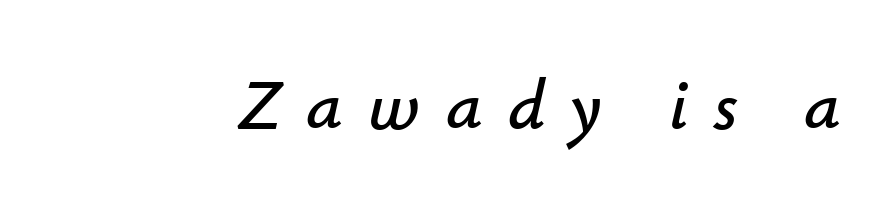
Slant detected: the letters are inclined. Just letters on the line, the space beneath them empty. Looks like regular typesetting: each glyph gets only the width it needs. How are the letters spaced? Widely, with obvious added tracking.
